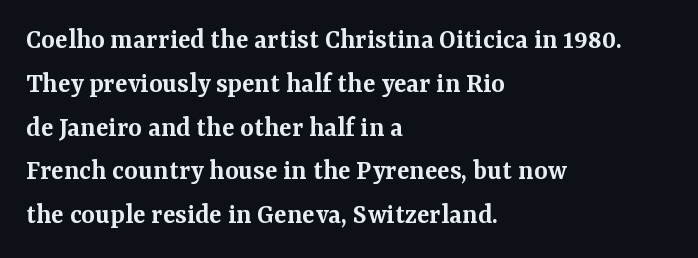
The image shows 29 px semibold serif type, upright; set left-aligned, normal line spacing (1.51x), normal letter spacing, not underlined; medium stroke contrast and a medium x-height.
